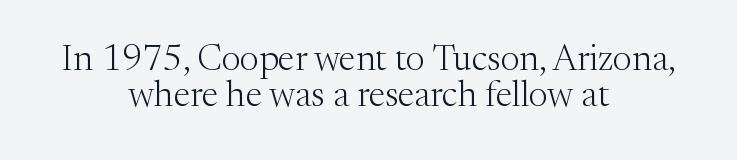
{"serif": "yes", "italic": "no", "bold": "no", "weight": "light", "width": "normal", "stroke_contrast": "medium", "x_height": "medium", "monospaced": "no", "underline": "no", "align": "center", "line_spacing": "tight", "line_spacing_ratio": 1.01, "letter_spacing": "normal", "letter_spacing_em": 0.0, "glyph_px": 36}
